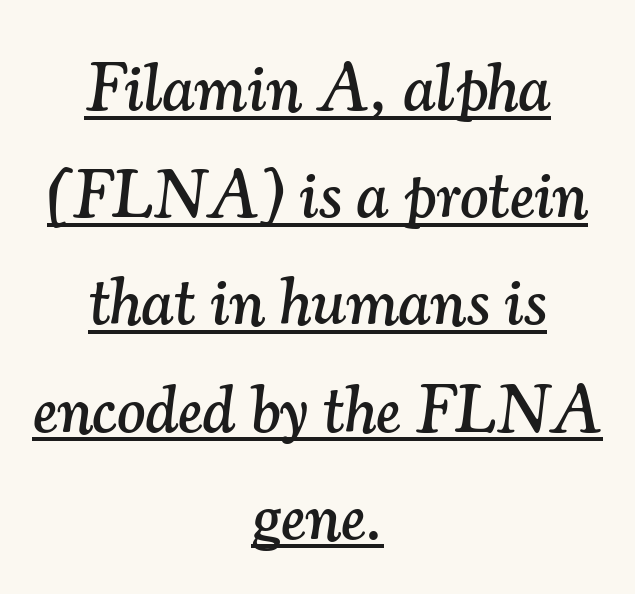
Q: Is the text italic (slanted)? A: Yes, it leans right by about 7 degrees.
Q: Is the typeface a serif or a sans-serif typeface? A: Serif.
Q: Is the text underlined? A: Yes.
Q: How is the paragraph aligned? A: Centered.
Q: Is the spacing between letters normal or unusually wide? A: Normal.
Q: Is the spacing between lines tight, normal or loose? A: Normal.
Q: Width (condensed, normal, or wide)? A: Normal.
Q: Stroke contrast? A: Medium.
Q: x-height? A: Small.
Q: Monospaced? A: No.
